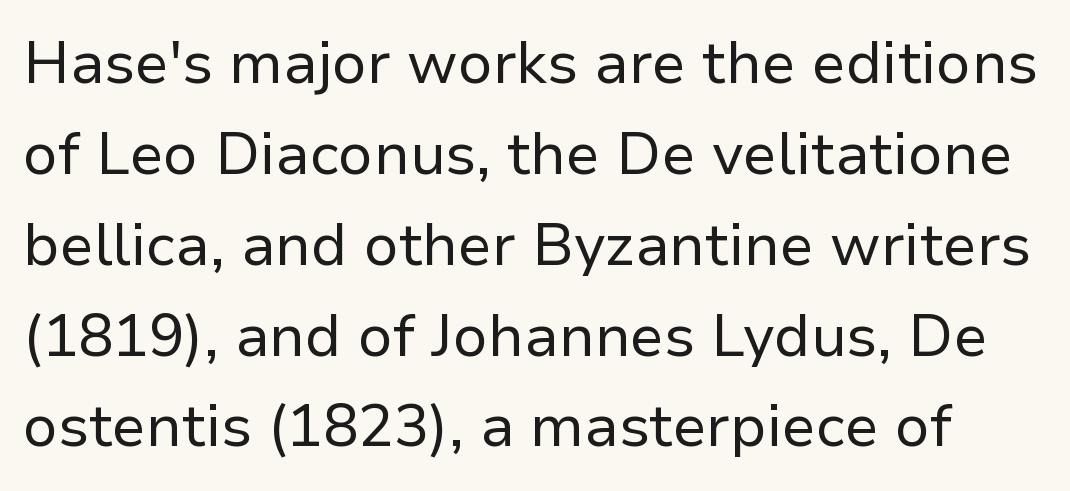
{"serif": "no", "italic": "no", "bold": "no", "weight": "regular", "width": "normal", "stroke_contrast": "low", "x_height": "medium", "monospaced": "no", "underline": "no", "line_spacing": "normal", "line_spacing_ratio": 1.54, "letter_spacing": "normal", "letter_spacing_em": 0.0, "glyph_px": 59}
